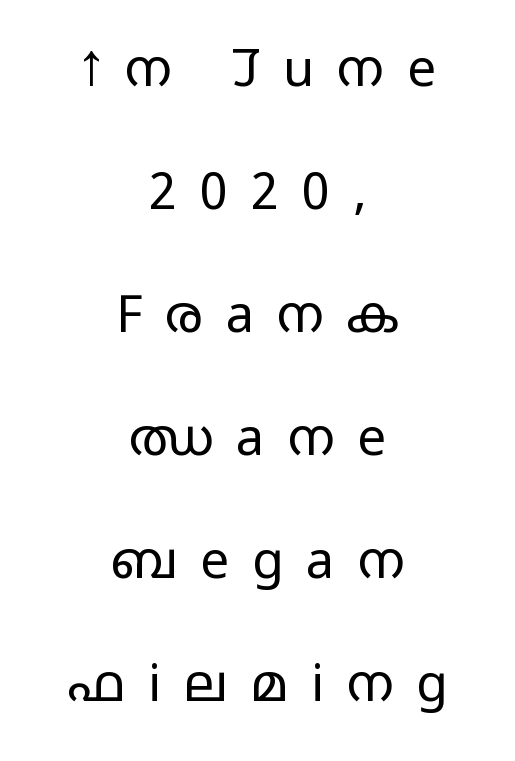
{"serif": "no", "italic": "no", "bold": "no", "weight": "light", "width": "wide", "stroke_contrast": "low", "x_height": "medium", "monospaced": "no", "underline": "no", "align": "center", "line_spacing": "loose", "line_spacing_ratio": 2.41, "letter_spacing": "wide", "letter_spacing_em": 0.45, "glyph_px": 51}
